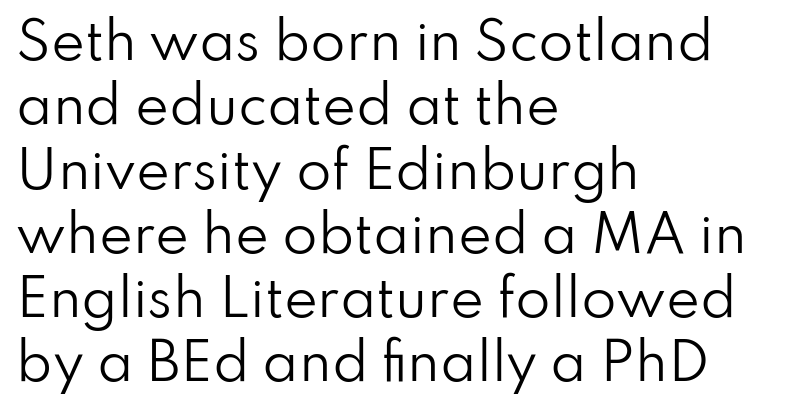
Does the lettering tilt? It doesn't — this is upright. Letterform terminals end flat and unadorned throughout the passage. Does extra space separate the letters? No, they use regular spacing. The rendering uses a moderate line-height, typical for paragraphs. Varying glyph widths throughout — classic text-font behaviour. The area under the type is left untouched.
